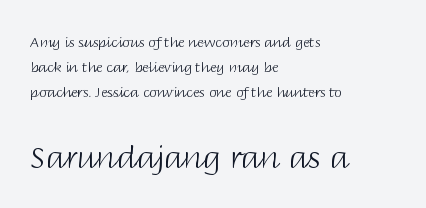
Q: Is the text bold? A: No.
Q: Is the text italic (slanted)? A: No, it is upright.
Q: Is the typeface a serif or a sans-serif typeface? A: Sans-serif.
Q: Is the text underlined? A: No.
Q: How is the paragraph aligned? A: Left-aligned.
Q: Is the spacing between letters normal or unusually wide? A: Normal.
Q: Which block of text is set in a larger size, the first (top) or the second (bottom)? A: The second (bottom) one.
Q: Width (condensed, normal, or wide)? A: Normal.
Q: Stroke contrast? A: Low.
Q: x-height? A: Large.
Q: Monospaced? A: No.
